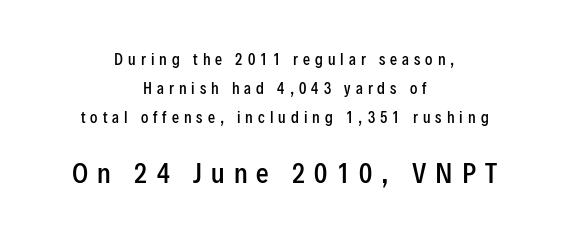
The image shows 25 px text type, upright; set centered, loose line spacing (2.07x), unusually wide letter spacing (+0.36 em), not underlined; the second (bottom) block is 1.79x larger.
